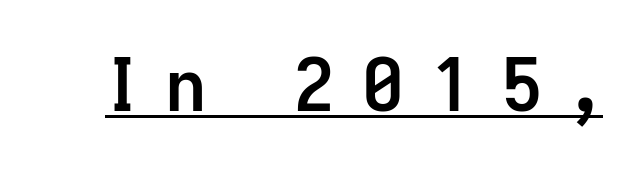
Q: Is the text bold? A: Yes.
Q: Is the text italic (slanted)? A: No, it is upright.
Q: Is the typeface a serif or a sans-serif typeface? A: Sans-serif.
Q: Is the text underlined? A: Yes.
Q: Is the spacing between letters normal or unusually wide? A: Unusually wide.
Q: Width (condensed, normal, or wide)? A: Normal.
Q: Stroke contrast? A: Low.
Q: x-height? A: Medium.
Q: Monospaced? A: No.
